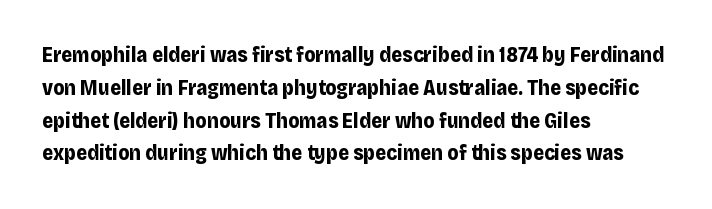
Q: Is the text bold? A: Yes.
Q: Is the text italic (slanted)? A: No, it is upright.
Q: Is the text underlined? A: No.
Q: How is the paragraph aligned? A: Left-aligned.
Q: Is the spacing between letters normal or unusually wide? A: Normal.
Q: Is the spacing between lines tight, normal or loose? A: Normal.
